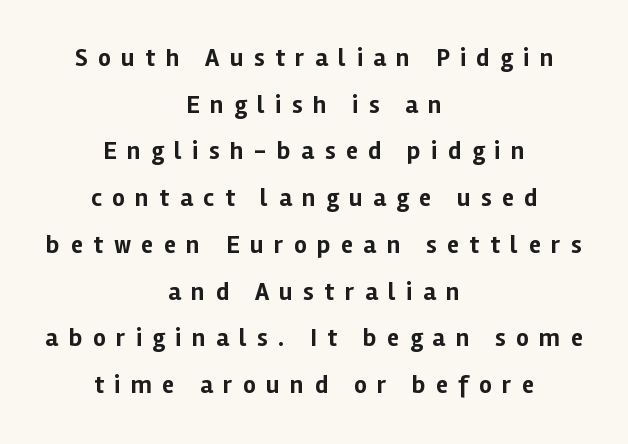
Q: Is the text bold? A: Yes.
Q: Is the text italic (slanted)? A: No, it is upright.
Q: Is the text underlined? A: No.
Q: How is the paragraph aligned? A: Centered.
Q: Is the spacing between letters normal or unusually wide? A: Unusually wide.
